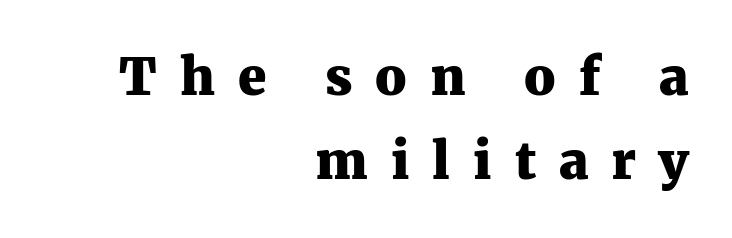
{"serif": "yes", "italic": "no", "bold": "yes", "weight": "heavy", "width": "normal", "stroke_contrast": "medium", "x_height": "medium", "monospaced": "no", "underline": "no", "align": "right", "line_spacing": "normal", "line_spacing_ratio": 1.65, "letter_spacing": "wide", "letter_spacing_em": 0.45, "glyph_px": 51}
